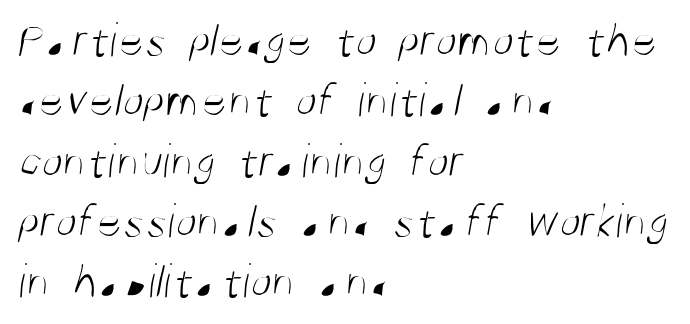
The image shows 49 px light, condensed sans-serif type; set left-aligned, line spacing 1.23x, normal letter spacing, not underlined; medium stroke contrast and a large x-height.
